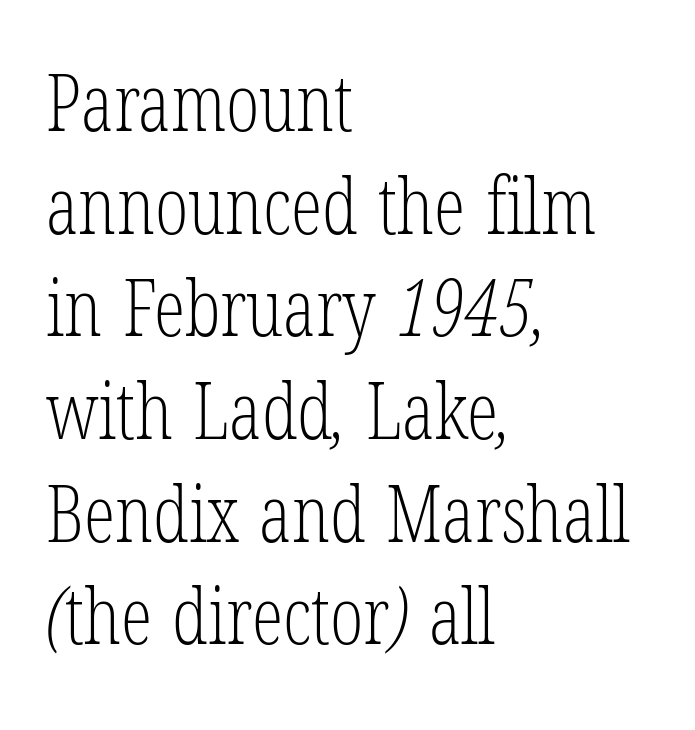
The image shows 79 px light, condensed serif type; set left-aligned, normal line spacing (1.3x), normal letter spacing, not underlined; low stroke contrast and a medium x-height.
